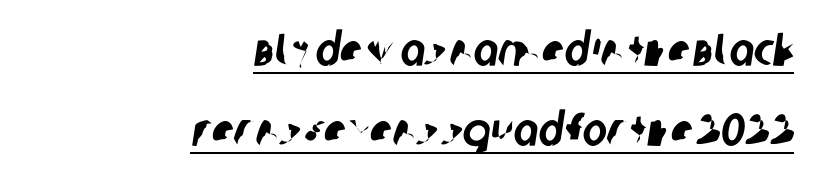
Caption: standard tracking, unaltered. Grotesque or geometric, the face here clearly has no serifs. The face used here is proportionally spaced, like ordinary book or web type. Is there an underline? Yes — a line sits under the letters. Horizontal alignment here is rightward, an uncommon choice for prose.
